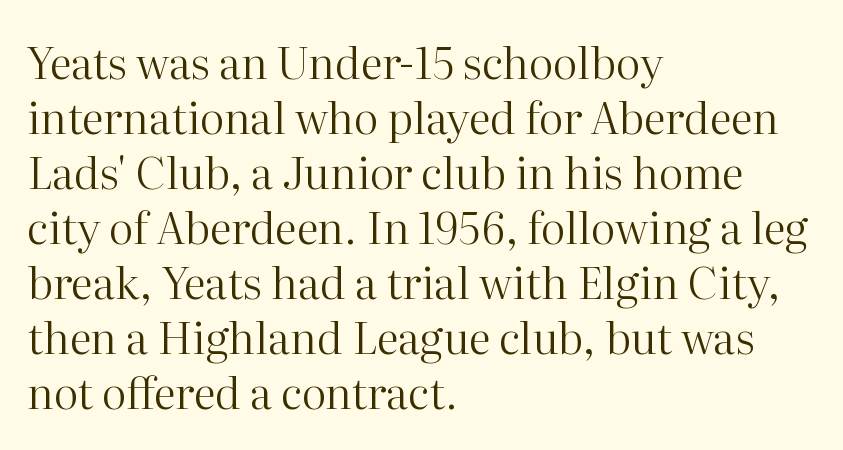
{"serif": "yes", "italic": "no", "bold": "no", "weight": "regular", "width": "normal", "stroke_contrast": "high", "x_height": "medium", "monospaced": "no", "underline": "no", "align": "left", "line_spacing": "normal", "line_spacing_ratio": 1.25, "letter_spacing": "normal", "letter_spacing_em": 0.0, "glyph_px": 44}
